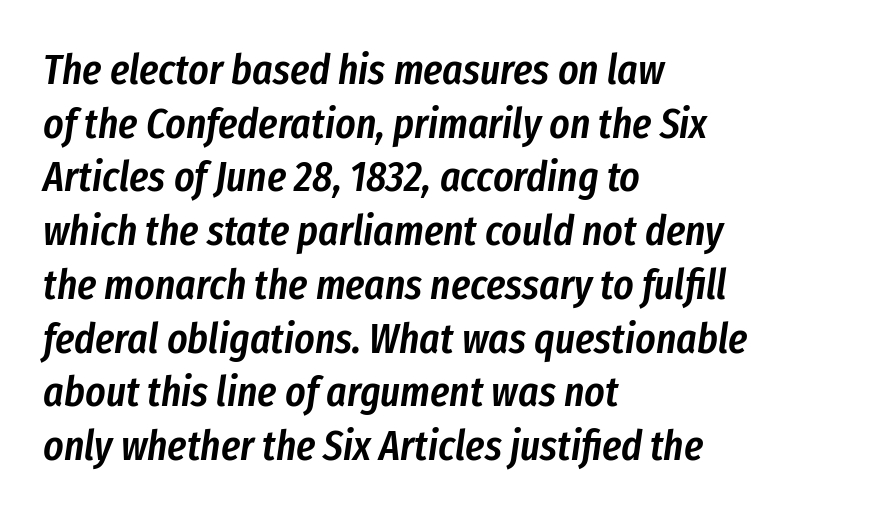
{"italic": "yes", "lean": "right", "slant_degrees": 8, "bold": "semi", "weight": "semibold", "width": "condensed", "stroke_contrast": "low", "x_height": "medium", "monospaced": "no", "underline": "no", "align": "left", "line_spacing": "normal", "line_spacing_ratio": 1.25, "letter_spacing": "normal", "letter_spacing_em": 0.0, "glyph_px": 43}
